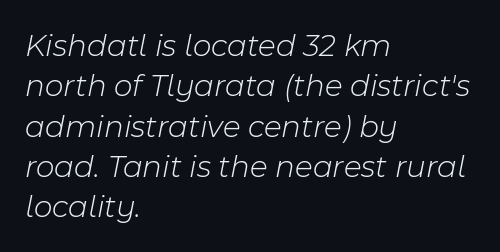
Q: Is the text bold? A: No.
Q: Is the text italic (slanted)? A: Yes, it leans right by about 11 degrees.
Q: Is the text underlined? A: No.
Q: How is the paragraph aligned? A: Left-aligned.
Q: Is the spacing between letters normal or unusually wide? A: Normal.
Q: Is the spacing between lines tight, normal or loose? A: Normal.
Q: Width (condensed, normal, or wide)? A: Normal.
Q: Stroke contrast? A: Low.
Q: x-height? A: Medium.
Q: Monospaced? A: No.
